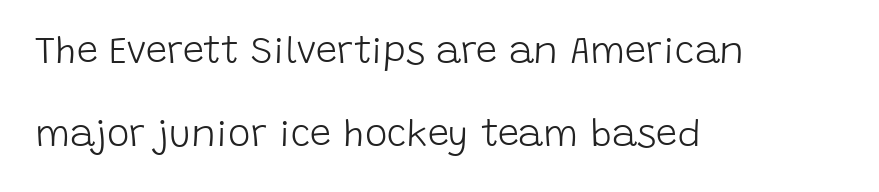
Q: Is the text bold? A: No.
Q: Is the text italic (slanted)? A: No, it is upright.
Q: Is the typeface a serif or a sans-serif typeface? A: Sans-serif.
Q: Is the text underlined? A: No.
Q: How is the paragraph aligned? A: Left-aligned.
Q: Is the spacing between letters normal or unusually wide? A: Normal.
Q: Is the spacing between lines tight, normal or loose? A: Loose.
Q: Width (condensed, normal, or wide)? A: Normal.
Q: Stroke contrast? A: Low.
Q: x-height? A: Large.
Q: Monospaced? A: No.
